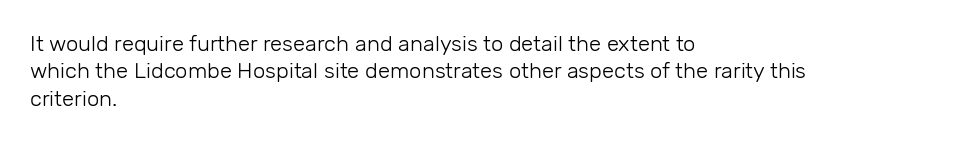
{"italic": "no", "bold": "no", "underline": "no", "align": "left", "line_spacing": "normal", "line_spacing_ratio": 1.25, "letter_spacing": "normal", "letter_spacing_em": 0.0, "glyph_px": 22}
